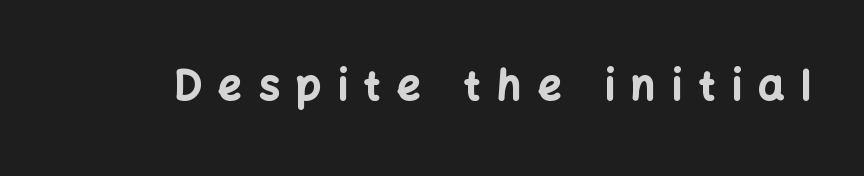
A typesetter would call this proportional, since set widths differ per character. Posture: upright roman. What weight is shown? A full bold with thick strokes. Note: no serifs on the glyphs. Words float on clear page, feet unadorned.
